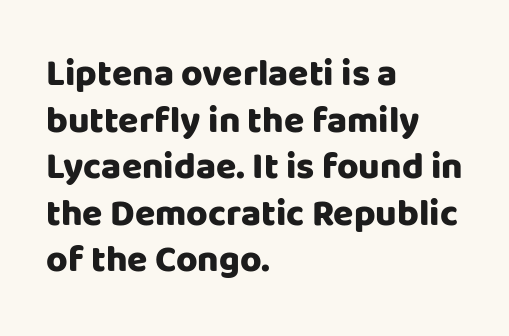
The image shows 37 px heavy sans-serif type, upright; set left-aligned, normal line spacing (1.26x), normal letter spacing, not underlined; low stroke contrast and a large x-height.
